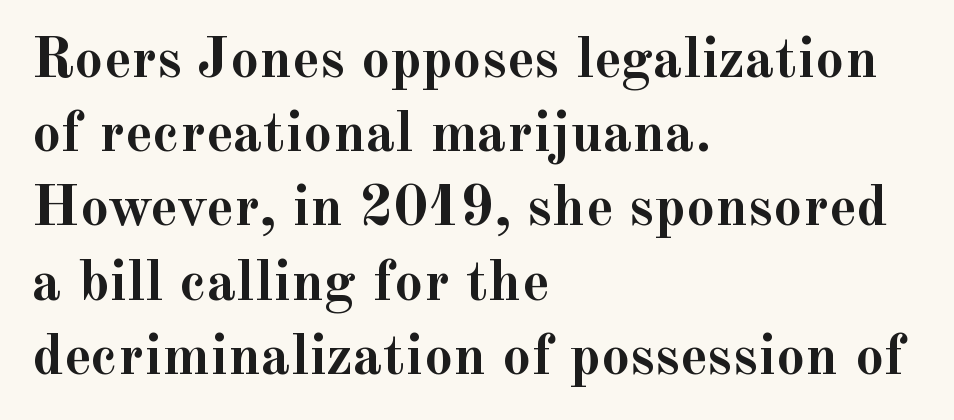
Q: Is the text bold? A: Yes.
Q: Is the text italic (slanted)? A: No, it is upright.
Q: Is the typeface a serif or a sans-serif typeface? A: Serif.
Q: Is the text underlined? A: No.
Q: How is the paragraph aligned? A: Left-aligned.
Q: Is the spacing between letters normal or unusually wide? A: Normal.
Q: Is the spacing between lines tight, normal or loose? A: Normal.
Q: Width (condensed, normal, or wide)? A: Normal.
Q: x-height? A: Small.
Q: Monospaced? A: No.
